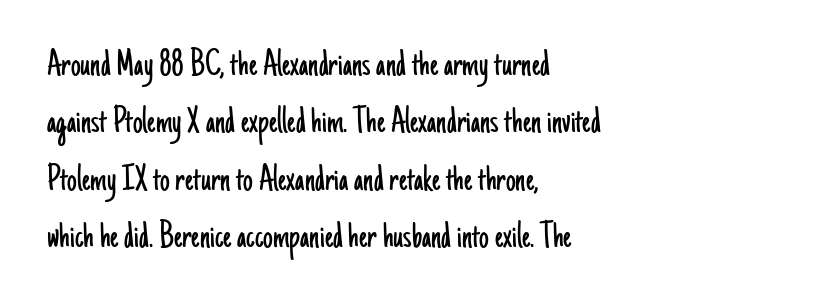
{"serif": "no", "italic": "no", "bold": "no", "weight": "light", "width": "condensed", "stroke_contrast": "low", "x_height": "small", "monospaced": "no", "underline": "no", "align": "left", "line_spacing": "normal", "line_spacing_ratio": 1.47, "letter_spacing": "normal", "letter_spacing_em": 0.0, "glyph_px": 39}
